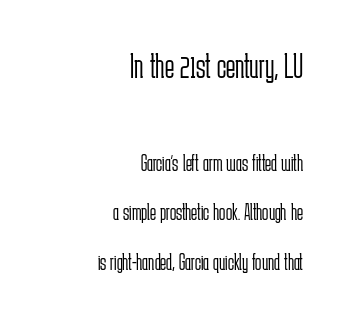
The image shows 35 px light, condensed sans-serif type, upright; set right-aligned, loose line spacing (2.16x), normal letter spacing, not underlined; the first (top) block is 1.52x larger; low stroke contrast and a medium x-height.
